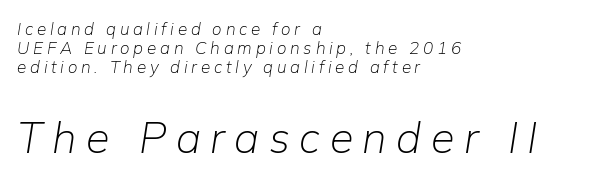
The image shows 43 px light type, italic (leaning right); set left-aligned, tight line spacing (1.12x), unusually wide letter spacing (+0.22 em), not underlined; the second (bottom) block is 2.53x larger; low stroke contrast and a medium x-height.
